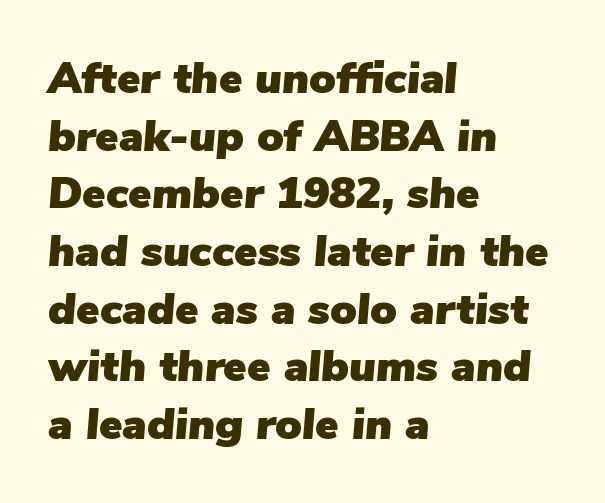
{"italic": "yes", "lean": "right", "slant_degrees": 5, "width": "normal", "stroke_contrast": "low", "x_height": "medium", "monospaced": "no", "underline": "no", "align": "left", "line_spacing": "normal", "line_spacing_ratio": 1.31, "letter_spacing": "normal", "letter_spacing_em": 0.0, "glyph_px": 44}
